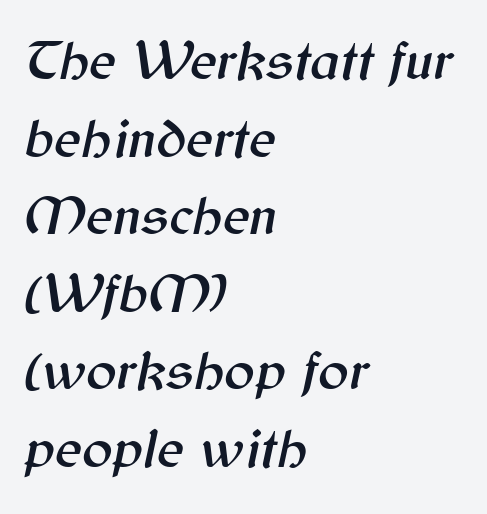
{"italic": "yes", "lean": "right", "slant_degrees": 12, "width": "normal", "stroke_contrast": "medium", "x_height": "medium", "monospaced": "no", "underline": "no", "align": "left", "line_spacing": "normal", "line_spacing_ratio": 1.36, "letter_spacing": "normal", "letter_spacing_em": 0.0, "glyph_px": 57}
